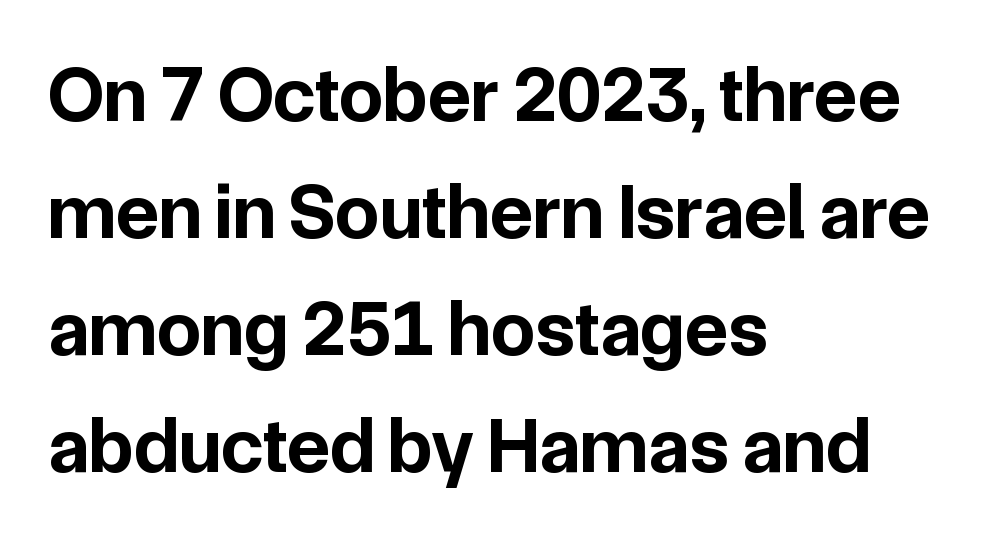
Q: Is the text bold? A: Yes.
Q: Is the text italic (slanted)? A: No, it is upright.
Q: Is the typeface a serif or a sans-serif typeface? A: Sans-serif.
Q: Is the text underlined? A: No.
Q: How is the paragraph aligned? A: Left-aligned.
Q: Is the spacing between letters normal or unusually wide? A: Normal.
Q: Is the spacing between lines tight, normal or loose? A: Normal.
Q: Width (condensed, normal, or wide)? A: Normal.
Q: Stroke contrast? A: Low.
Q: x-height? A: Medium.
Q: Monospaced? A: No.
